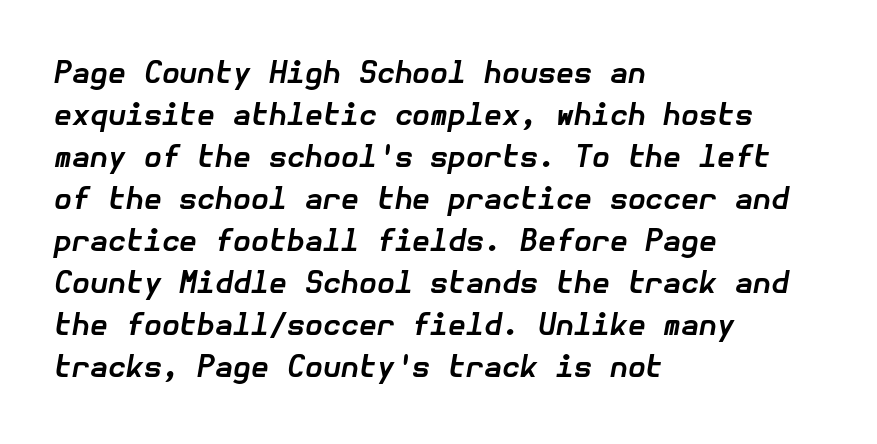
The image shows 29 px bold type, italic (leaning right); set left-aligned, normal line spacing (1.45x), normal letter spacing, not underlined; low stroke contrast and a medium x-height.
